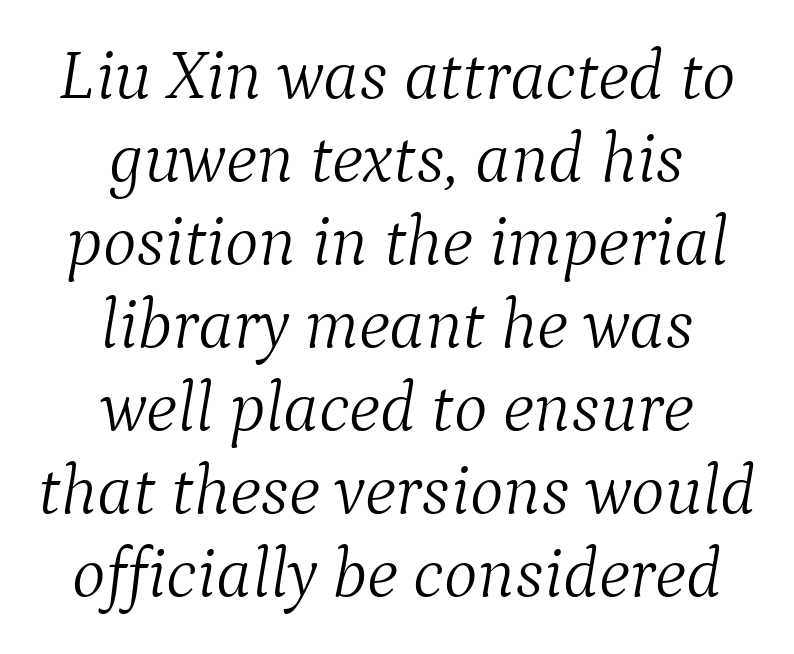
Looks like regular typesetting: each glyph gets only the width it needs. Font category for this specimen: serif. A quiet, ordinary-to-light weight characterises the typeface. Italic: yes, the glyphs are oblique.
